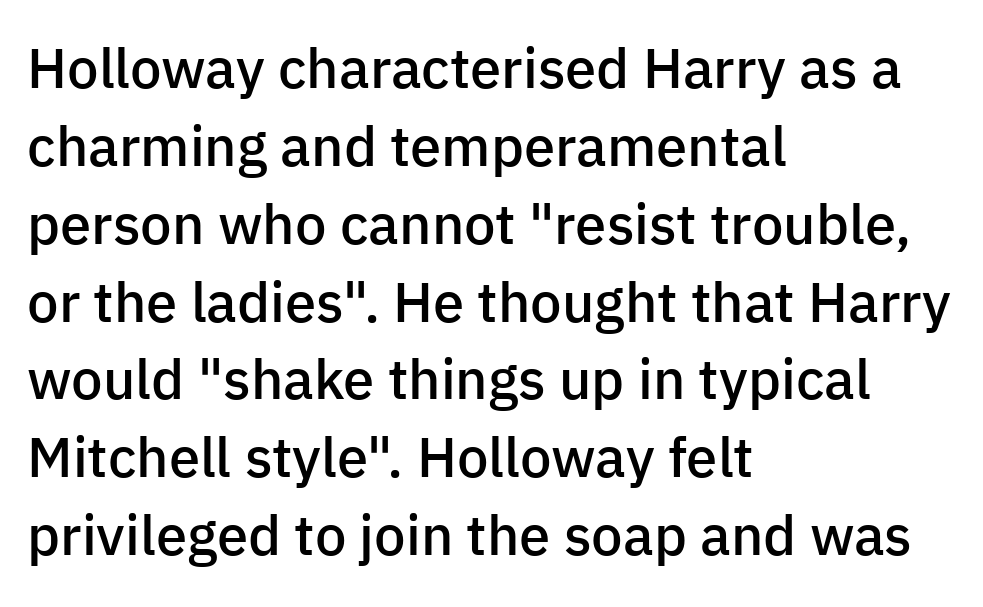
{"serif": "no", "italic": "no", "bold": "semi", "weight": "semibold", "width": "normal", "stroke_contrast": "low", "x_height": "medium", "monospaced": "no", "underline": "no", "align": "left", "line_spacing": "normal", "line_spacing_ratio": 1.39, "letter_spacing": "normal", "letter_spacing_em": 0.0, "glyph_px": 56}
